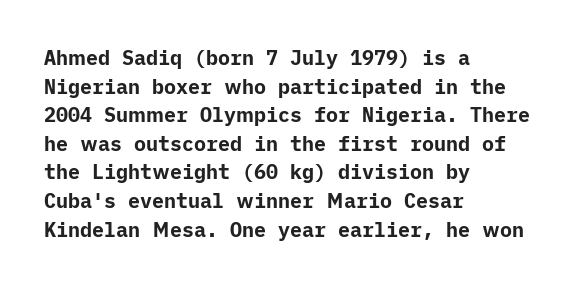
Q: Is the text bold? A: Yes.
Q: Is the text italic (slanted)? A: No, it is upright.
Q: Is the text underlined? A: No.
Q: How is the paragraph aligned? A: Left-aligned.
Q: Is the spacing between letters normal or unusually wide? A: Normal.
Q: Is the spacing between lines tight, normal or loose? A: Normal.
